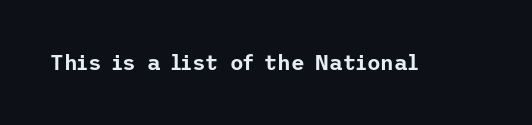
Every character sits straight up, as roman type does. The string is rendered with underlining switched off. Students, note that the glyphs here touch the page at normal intervals.
